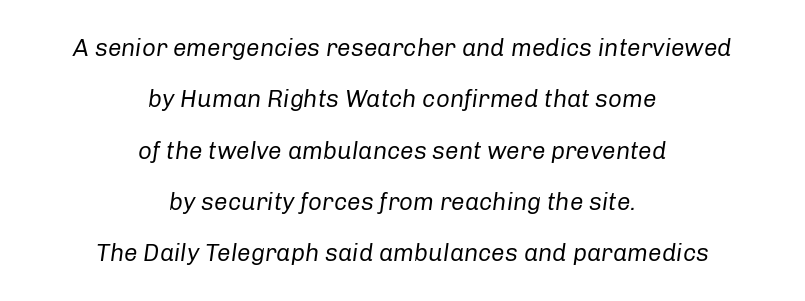
Q: Is the text bold? A: No.
Q: Is the text italic (slanted)? A: Yes, it leans right by about 8 degrees.
Q: Is the text underlined? A: No.
Q: How is the paragraph aligned? A: Centered.
Q: Is the spacing between letters normal or unusually wide? A: Normal.
Q: Is the spacing between lines tight, normal or loose? A: Loose.
